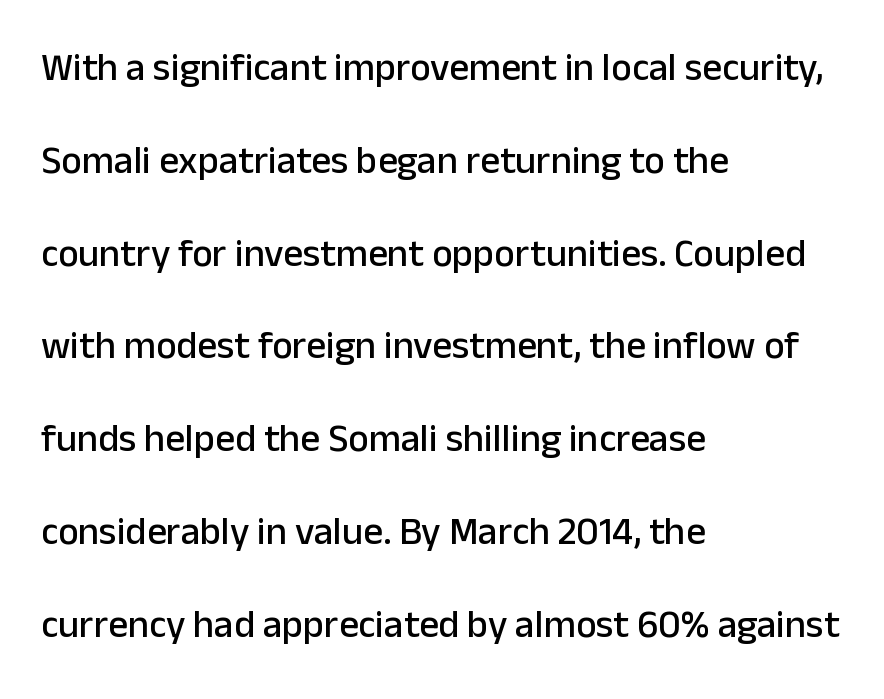
Q: Is the text italic (slanted)? A: No, it is upright.
Q: Is the typeface a serif or a sans-serif typeface? A: Sans-serif.
Q: Is the text underlined? A: No.
Q: How is the paragraph aligned? A: Left-aligned.
Q: Is the spacing between letters normal or unusually wide? A: Normal.
Q: Is the spacing between lines tight, normal or loose? A: Loose.
Q: Width (condensed, normal, or wide)? A: Normal.
Q: Stroke contrast? A: Low.
Q: x-height? A: Medium.
Q: Monospaced? A: No.
